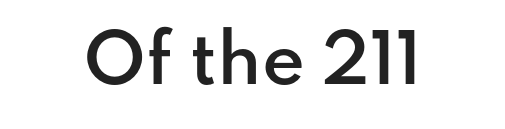
{"serif": "no", "italic": "no", "bold": "semi", "weight": "semibold", "width": "normal", "stroke_contrast": "low", "x_height": "small", "monospaced": "no", "underline": "no", "letter_spacing": "normal", "letter_spacing_em": 0.0, "glyph_px": 66}
